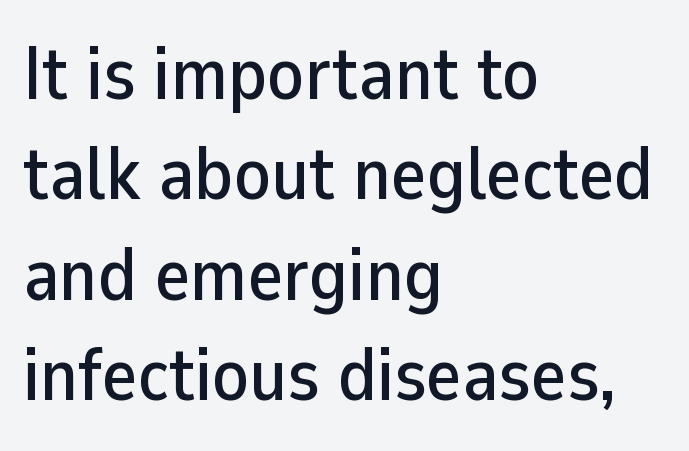
Each letter keeps its own natural width here, so spacing adapts to shape. The leading is moderate, giving the passage an even texture. Bare-footed words on every line. The font family rendered here belongs to the sans-serif group. Nothing unusual about the tracking: characters are spaced as the font intends. Italic: no, the glyphs are upright roman.
